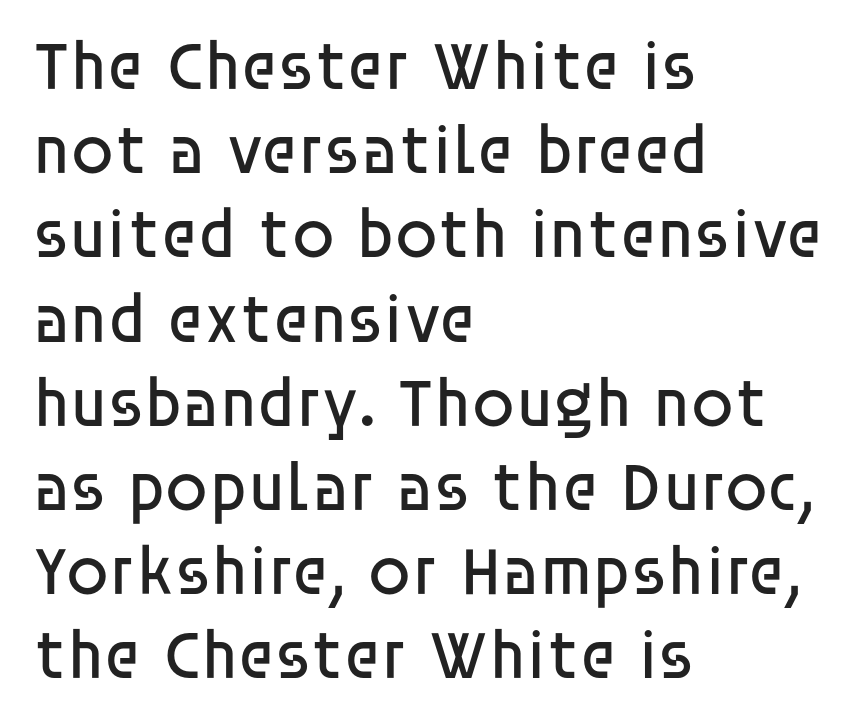
I'd call this a sans setting — the letters go barefoot. Quick note: not italic, upright. The strokes are not fattened; the text isn't bold. This rendering leaves character spacing at its baseline value. The typesetter chose a ragged-right arrangement here.
